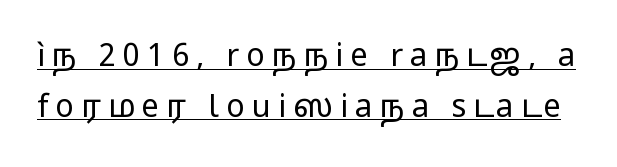
Q: Is the text bold? A: No.
Q: Is the text italic (slanted)? A: No, it is upright.
Q: Is the typeface a serif or a sans-serif typeface? A: Sans-serif.
Q: Is the text underlined? A: Yes.
Q: Is the spacing between letters normal or unusually wide? A: Unusually wide.
Q: Is the spacing between lines tight, normal or loose? A: Normal.
Q: Width (condensed, normal, or wide)? A: Wide.
Q: Stroke contrast? A: Low.
Q: x-height? A: Medium.
Q: Monospaced? A: No.
